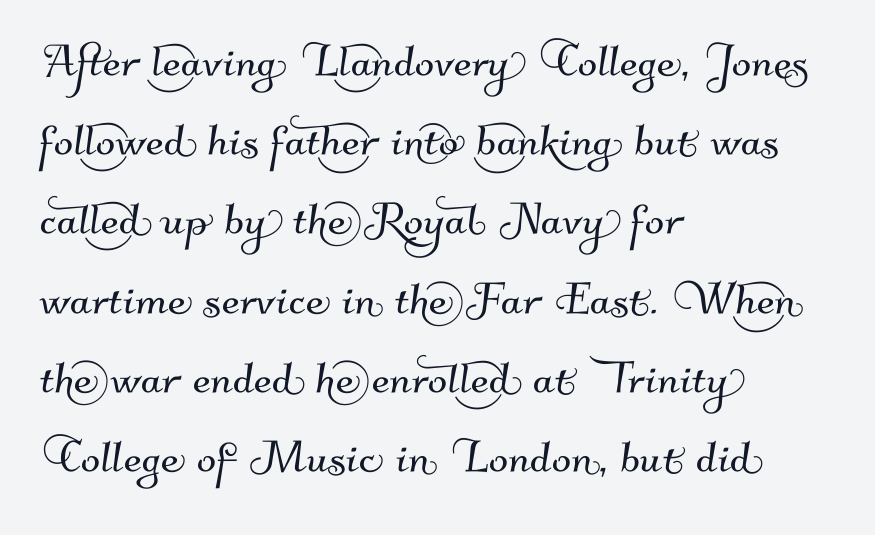
{"serif": "no", "width": "normal", "stroke_contrast": "medium", "x_height": "small", "monospaced": "no", "underline": "no", "align": "left", "line_spacing": "normal", "line_spacing_ratio": 1.39, "letter_spacing": "normal", "letter_spacing_em": 0.0, "glyph_px": 57}
